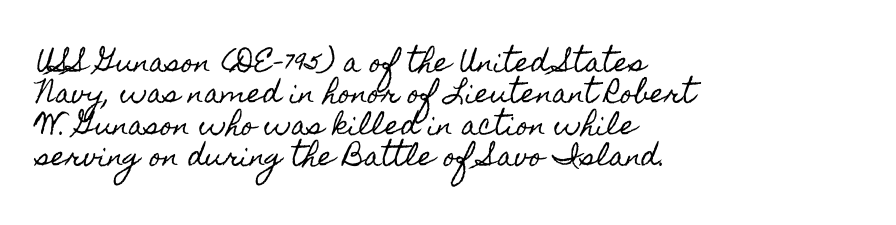
Tracking value appears to be zero — textbook default spacing. Short and long lines alike share a common starting point at left. A bare baseline throughout the passage.
